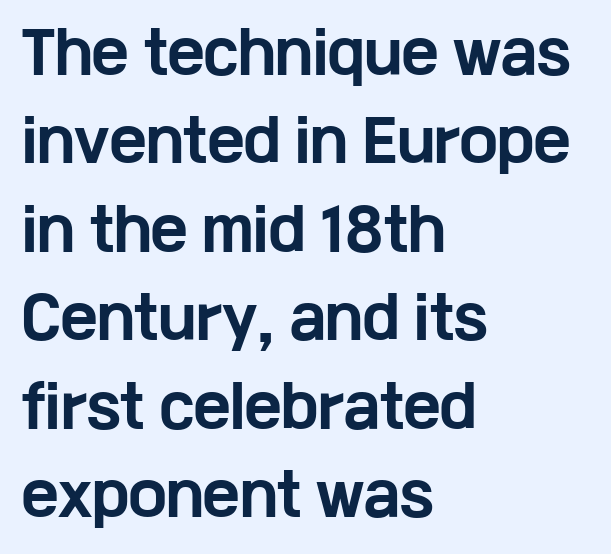
One glance says typical: line gaps are just what's usual. Stroke terminals: plain, sans-serif. Glance below the letters and you will spot only blank space. Characters remain perfectly vertical along every line. These lines are set flush left with a ragged right edge.
